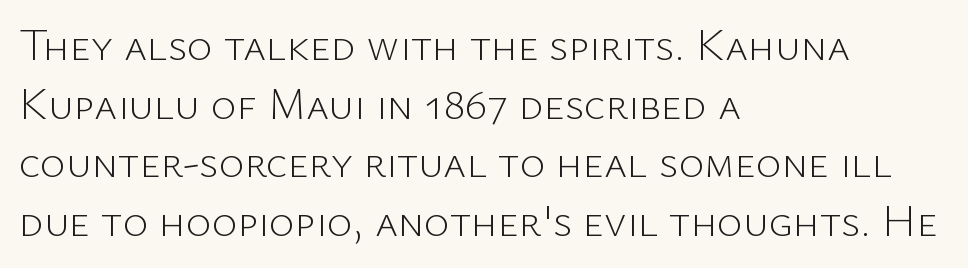
The image shows 44 px light sans-serif type, upright; set left-aligned, normal line spacing (1.33x), normal letter spacing, not underlined; low stroke contrast and a medium x-height.
